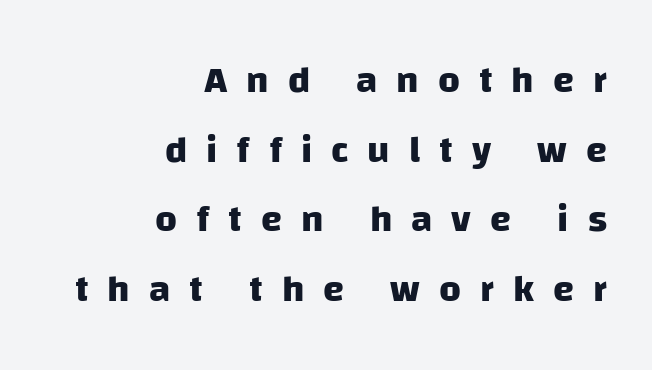
Serifs: no, the terminals of the letterforms are clean. Look at the tracking — it's clearly loosened, letters drifting apart. The face used here is proportionally spaced, like ordinary book or web type. As a designer I'd log this as weight 700, bold.
